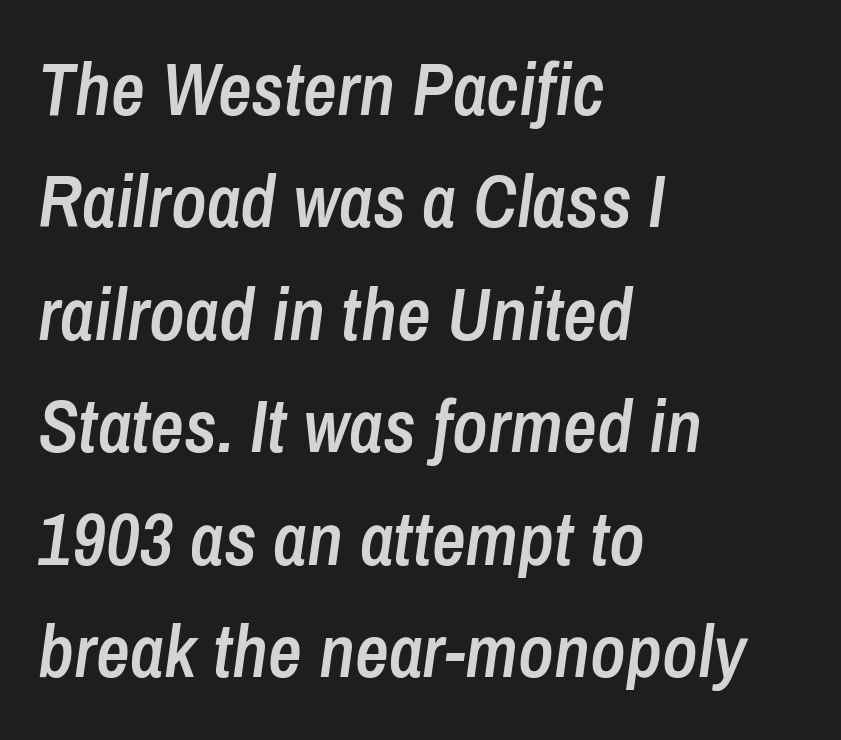
Q: Is the text bold? A: Semi-bold.
Q: Is the text italic (slanted)? A: Yes, it leans right by about 8 degrees.
Q: Is the text underlined? A: No.
Q: How is the paragraph aligned? A: Left-aligned.
Q: Is the spacing between letters normal or unusually wide? A: Normal.
Q: Is the spacing between lines tight, normal or loose? A: Normal.
Q: Width (condensed, normal, or wide)? A: Condensed.
Q: Stroke contrast? A: Low.
Q: x-height? A: Medium.
Q: Monospaced? A: No.
